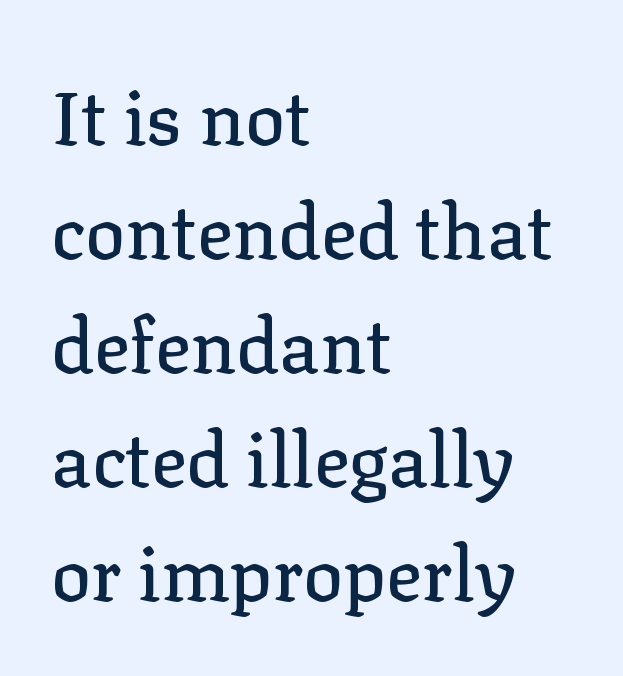
The image shows 75 px serif type, upright; set left-aligned, normal line spacing (1.52x), normal letter spacing, not underlined; low stroke contrast and a medium x-height.
